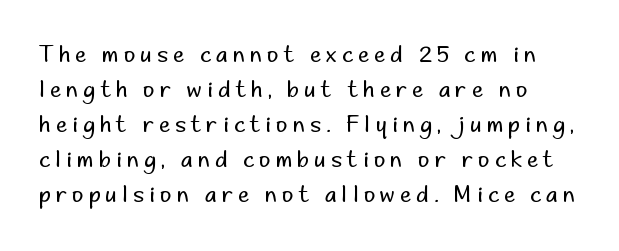
Q: Is the text bold? A: No.
Q: Is the text italic (slanted)? A: No, it is upright.
Q: Is the text underlined? A: No.
Q: Is the spacing between letters normal or unusually wide? A: Unusually wide.
Q: Is the spacing between lines tight, normal or loose? A: Normal.
